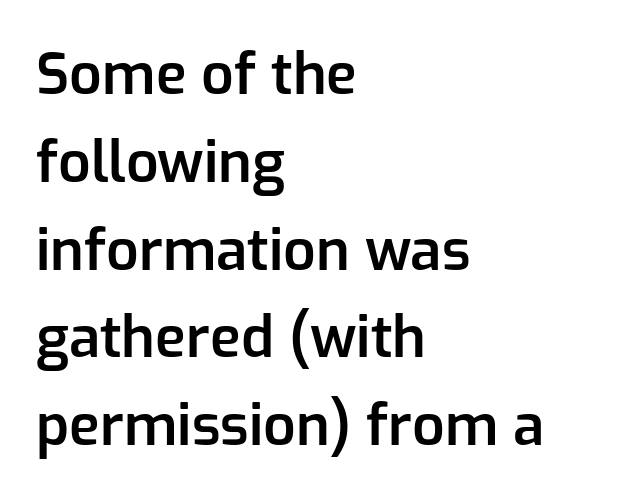
Q: Is the text bold? A: Semi-bold.
Q: Is the text italic (slanted)? A: No, it is upright.
Q: Is the typeface a serif or a sans-serif typeface? A: Sans-serif.
Q: Is the text underlined? A: No.
Q: How is the paragraph aligned? A: Left-aligned.
Q: Is the spacing between letters normal or unusually wide? A: Normal.
Q: Is the spacing between lines tight, normal or loose? A: Normal.
Q: Width (condensed, normal, or wide)? A: Normal.
Q: Stroke contrast? A: Low.
Q: x-height? A: Medium.
Q: Monospaced? A: No.
